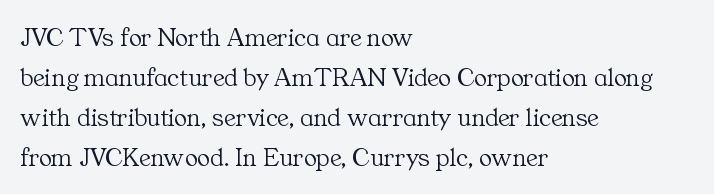
Italic: no, the glyphs are upright roman. Observe the ordinary spacing: letters are neighbours, not strangers. Line spacing here is normal. The zone under the glyphs is completely vacant. These lines stack with their left ends in a neat column.
